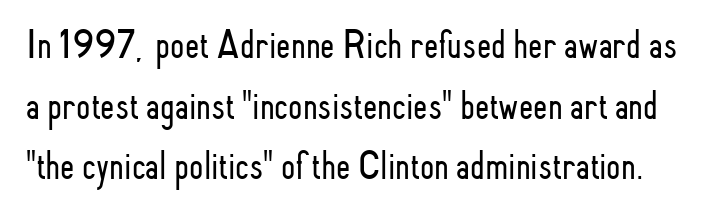
Nope, not italic — everything's standing straight. Underline: absent. Bold? No — there's no thickening of the strokes. This rendering employs a face without finishing strokes, i.e., a sans-serif.
